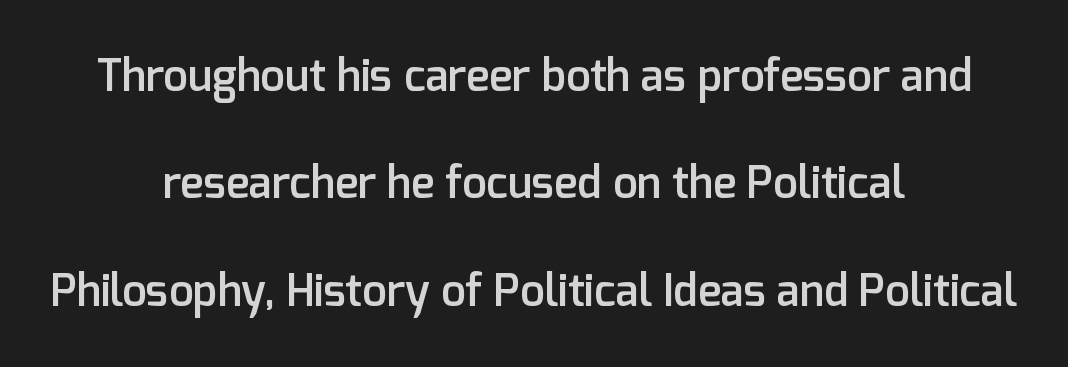
The image shows 44 px semibold sans-serif type, upright; set centered, loose line spacing (2.44x), normal letter spacing, not underlined; low stroke contrast and a medium x-height.
